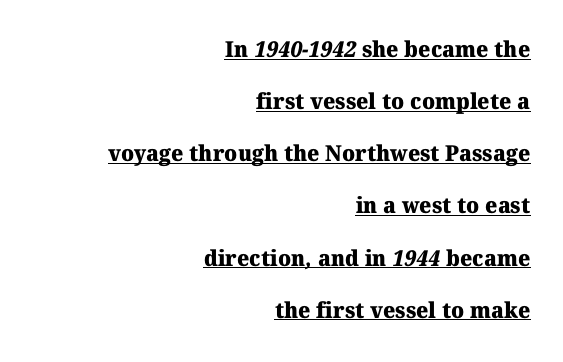
The image shows 22 px bold type; set right-aligned, loose line spacing (2.37x), normal letter spacing, underlined.
